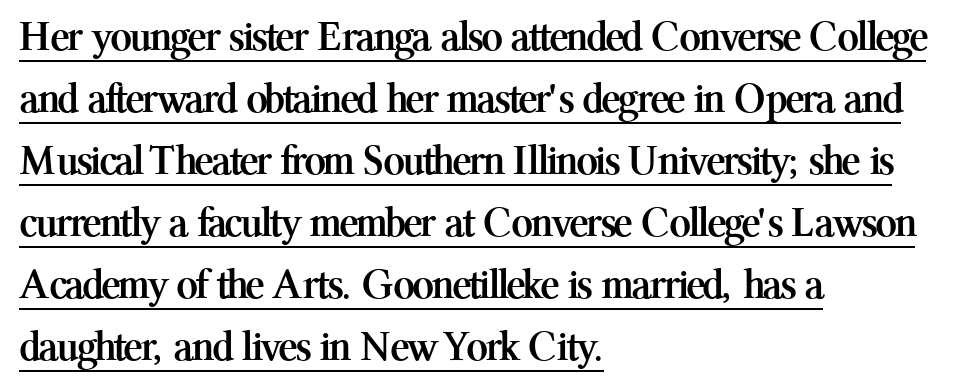
Typographic density is high because the face is bold. A serif font was chosen for this passage. Inter-character spacing is left at the font's built-in metrics. One glance says typical: line gaps are just what's usual. This is roman type, the default non-slanted kind.
